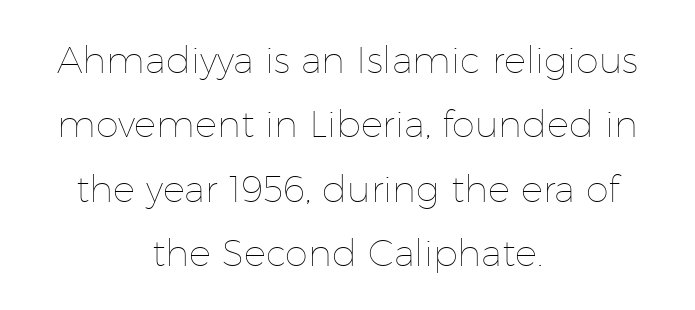
{"italic": "no", "bold": "no", "weight": "thin", "width": "normal", "stroke_contrast": "low", "x_height": "medium", "monospaced": "no", "underline": "no", "align": "center", "line_spacing_ratio": 1.74, "letter_spacing": "normal", "letter_spacing_em": 0.0, "glyph_px": 37}
